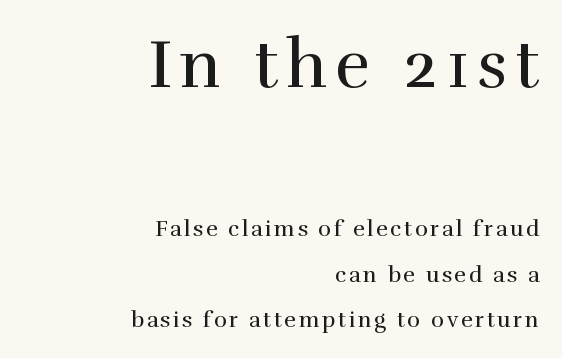
The image shows 67 px regular-weight serif type, upright; set right-aligned, loose line spacing (2.07x), not underlined; the first (top) block is 3.05x larger; a medium x-height.
